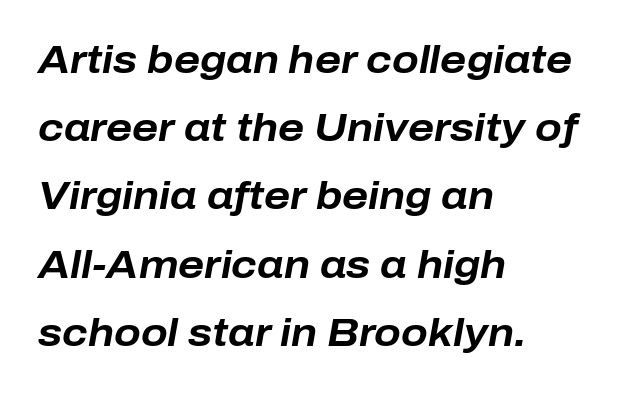
Between one letter and the next there's only the usual sliver of space. The strip under each line holds only bare page. Observe the lean: these are italic letterforms. A student would call this left alignment; a typographer would say flush left, rag right. A typesetter would call this proportional, since set widths differ per character.
